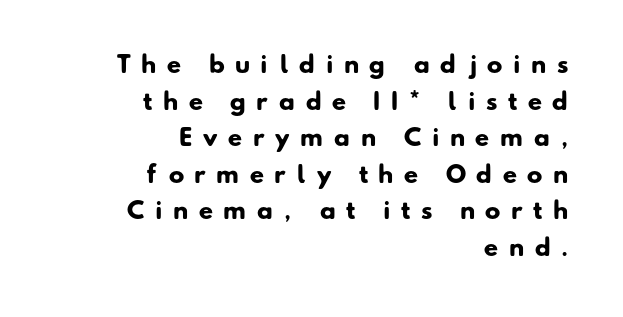
{"bold": "yes", "underline": "no", "align": "right", "line_spacing": "normal", "line_spacing_ratio": 1.59, "letter_spacing": "wide", "letter_spacing_em": 0.46, "glyph_px": 23}
